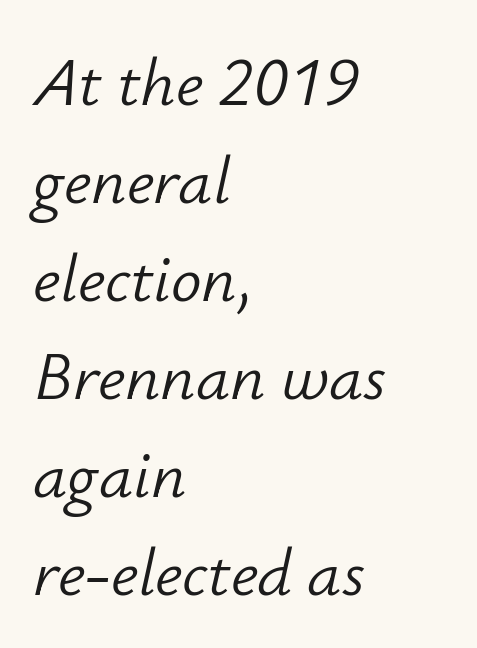
Every character sits at an angle, as italics do. Proportional: the letters do not fall into vertical columns. A student would call this left alignment; a typographer would say flush left, rag right. Caption: standard tracking, unaltered.
